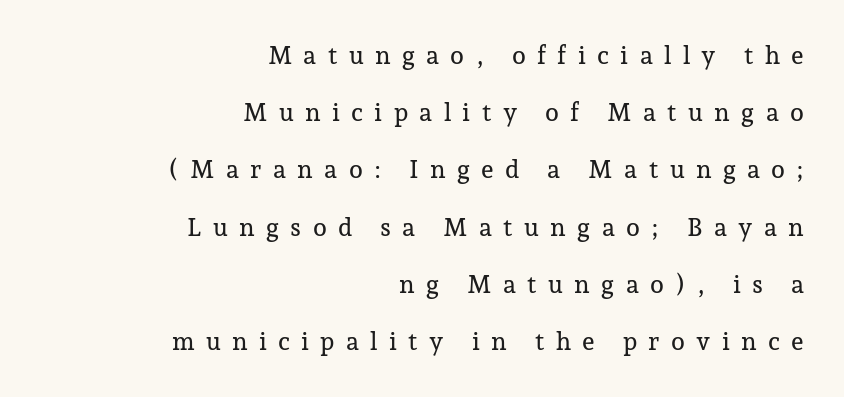
Q: Is the text italic (slanted)? A: No, it is upright.
Q: Is the text underlined? A: No.
Q: How is the paragraph aligned? A: Right-aligned.
Q: Is the spacing between letters normal or unusually wide? A: Unusually wide.
Q: Is the spacing between lines tight, normal or loose? A: Loose.
